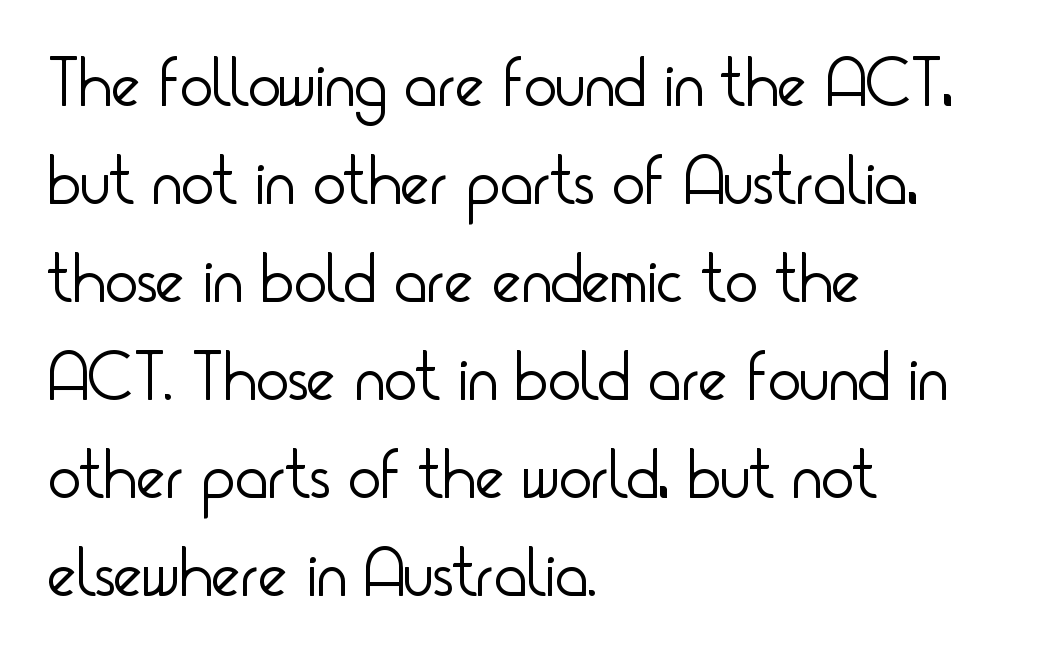
{"serif": "no", "italic": "no", "bold": "no", "weight": "light", "width": "condensed", "stroke_contrast": "low", "x_height": "small", "monospaced": "no", "underline": "no", "align": "left", "line_spacing": "normal", "line_spacing_ratio": 1.42, "letter_spacing": "normal", "letter_spacing_em": 0.0, "glyph_px": 69}
